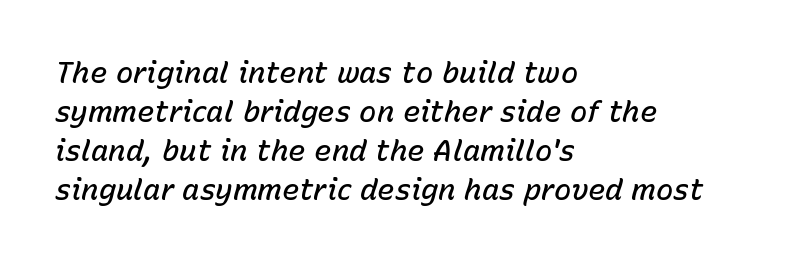
{"italic": "yes", "lean": "right", "slant_degrees": 15, "bold": "semi", "weight": "semibold", "width": "normal", "stroke_contrast": "low", "x_height": "medium", "monospaced": "no", "underline": "no", "align": "left", "line_spacing": "normal", "line_spacing_ratio": 1.34, "letter_spacing": "normal", "letter_spacing_em": 0.0, "glyph_px": 29}
